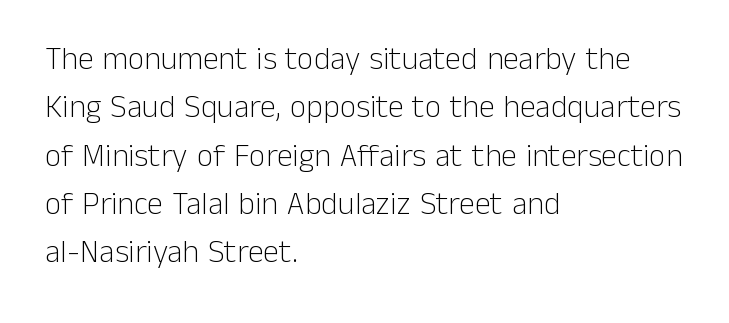
Caption: standard tracking, unaltered. When letters stand straight like this, we call the style roman or upright. The lines sit at an ordinary, default distance from one another. The glyphs in this specimen are sans serif. Check the space under the baseline: it is left empty.
